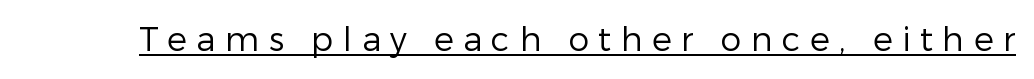
Q: Is the text bold? A: No.
Q: Is the text italic (slanted)? A: No, it is upright.
Q: Is the typeface a serif or a sans-serif typeface? A: Sans-serif.
Q: Is the text underlined? A: Yes.
Q: Is the spacing between letters normal or unusually wide? A: Unusually wide.
Q: Width (condensed, normal, or wide)? A: Normal.
Q: Stroke contrast? A: Low.
Q: x-height? A: Medium.
Q: Monospaced? A: No.
